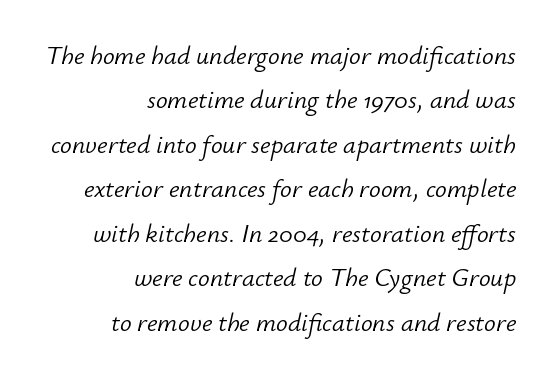
Q: Is the text bold? A: No.
Q: Is the text italic (slanted)? A: Yes, it leans right by about 12 degrees.
Q: Is the text underlined? A: No.
Q: How is the paragraph aligned? A: Right-aligned.
Q: Is the spacing between letters normal or unusually wide? A: Normal.
